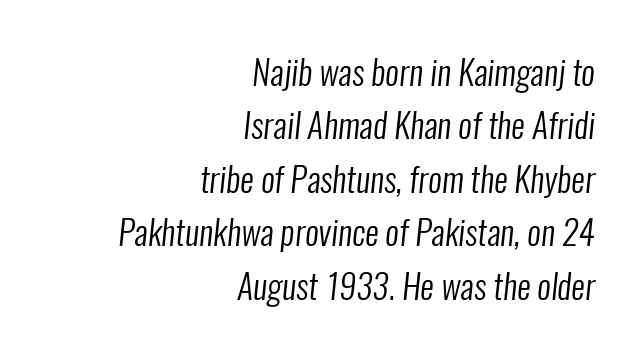
{"serif": "no", "bold": "no", "weight": "regular", "width": "condensed", "stroke_contrast": "low", "x_height": "medium", "monospaced": "no", "underline": "no", "align": "right", "line_spacing": "normal", "line_spacing_ratio": 1.57, "letter_spacing": "normal", "letter_spacing_em": 0.0, "glyph_px": 34}
